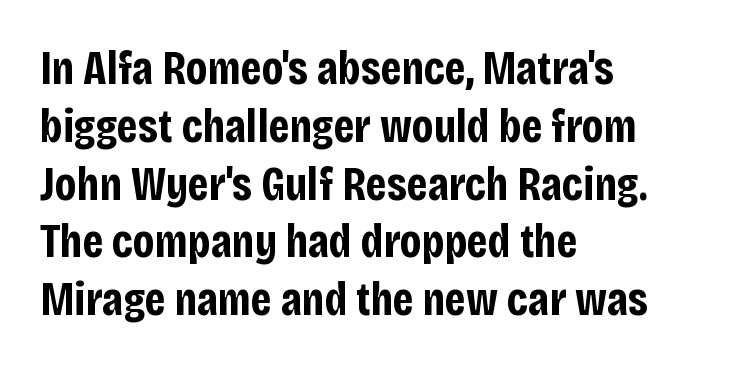
These lines were composed using upright roman letters. Casual observation: everything's shoved over to the left. Inter-character spacing is left at the font's built-in metrics. To sum up the face: it is a sans, with no serifs.
